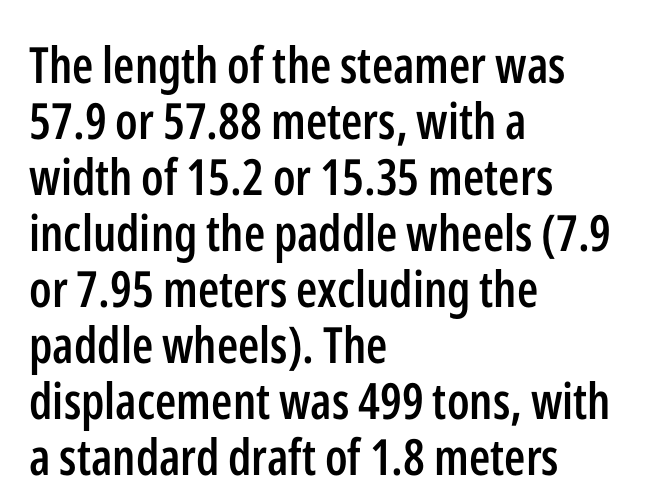
The line-height multiplier appears low, near solid setting. Each glyph is drawn with semibold strokes, heavier than normal yet not fully bold. The face used here is proportionally spaced, like ordinary book or web type. Just letters on the line, the space beneath them empty. Here the glyphs are tracked normally, forming tight word shapes.
